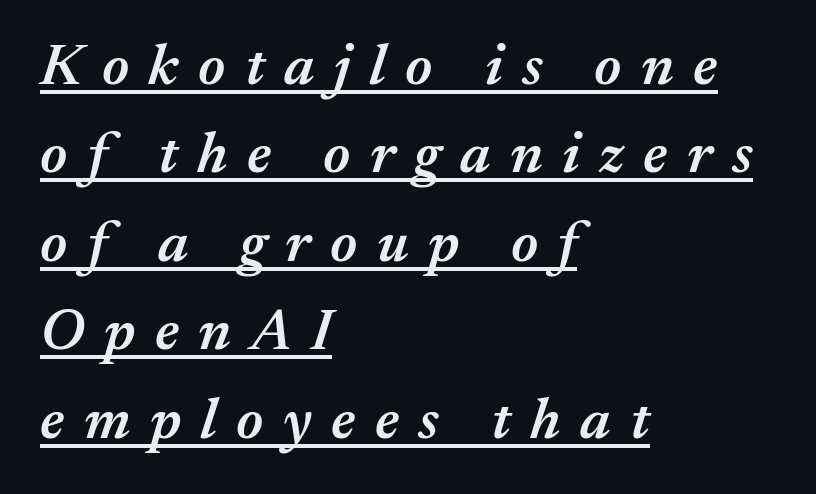
Q: Is the text bold? A: Semi-bold.
Q: Is the text italic (slanted)? A: Yes, it leans right by about 17 degrees.
Q: Is the text underlined? A: Yes.
Q: How is the paragraph aligned? A: Left-aligned.
Q: Is the spacing between letters normal or unusually wide? A: Unusually wide.
Q: Is the spacing between lines tight, normal or loose? A: Normal.
Q: Width (condensed, normal, or wide)? A: Normal.
Q: Stroke contrast? A: Medium.
Q: x-height? A: Medium.
Q: Monospaced? A: No.
